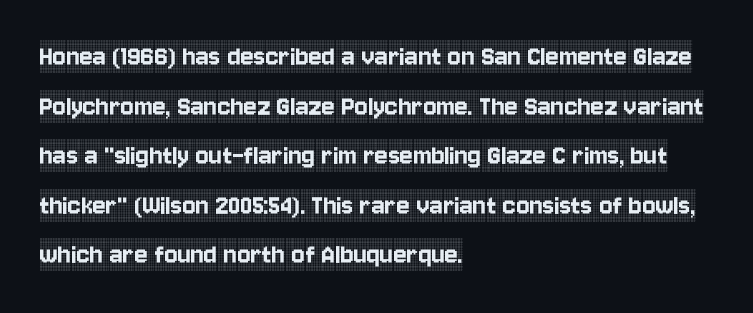
Normally led — the rows are evenly, conventionally spaced. The words here are not underlined. Each word holds together tightly as a unit, with standard inter-letter gaps. Quick note: not italic, upright. Serifs: yes, visible at the terminals of the letterforms. These lines are set flush left with a ragged right edge.
